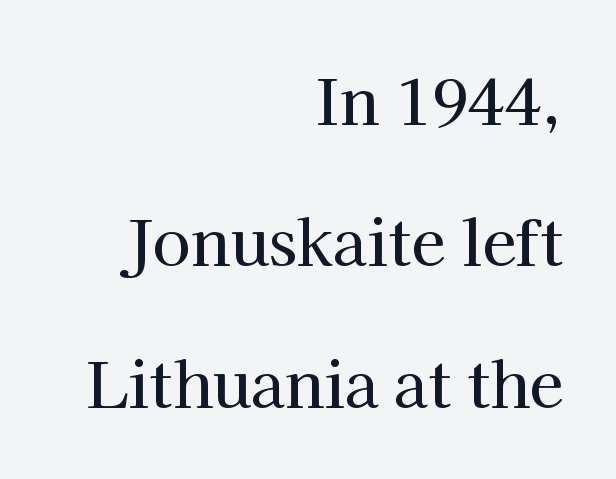
{"serif": "yes", "italic": "no", "width": "normal", "stroke_contrast": "high", "x_height": "medium", "monospaced": "no", "underline": "no", "align": "right", "line_spacing": "loose", "line_spacing_ratio": 2.28, "letter_spacing": "normal", "letter_spacing_em": 0.0, "glyph_px": 62}
